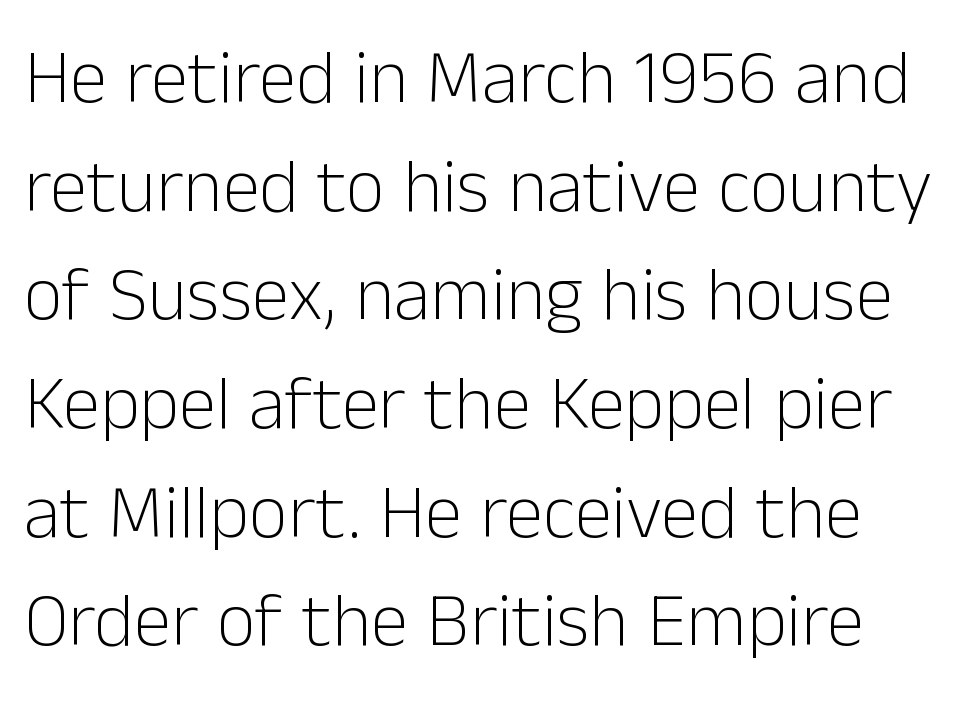
Q: Is the text bold? A: No.
Q: Is the text italic (slanted)? A: No, it is upright.
Q: Is the typeface a serif or a sans-serif typeface? A: Sans-serif.
Q: Is the text underlined? A: No.
Q: Is the spacing between letters normal or unusually wide? A: Normal.
Q: Is the spacing between lines tight, normal or loose? A: Normal.
Q: Width (condensed, normal, or wide)? A: Normal.
Q: Stroke contrast? A: Low.
Q: x-height? A: Medium.
Q: Monospaced? A: No.
